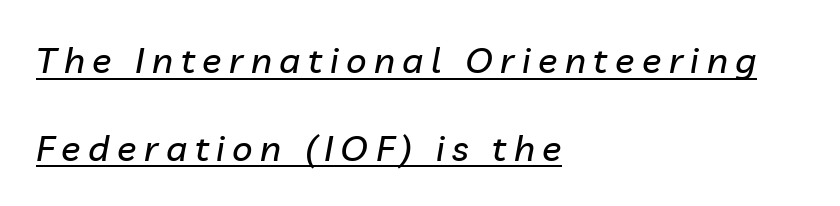
The image shows 36 px text type, italic (leaning right); set left-aligned, loose line spacing (2.44x), unusually wide letter spacing (+0.21 em), underlined; low stroke contrast and a medium x-height.
